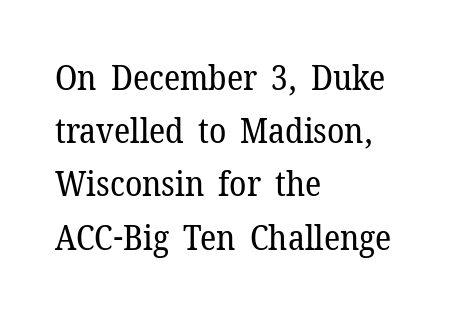
The image shows 35 px regular-weight serif type, upright; set left-aligned, normal line spacing (1.52x), normal letter spacing, not underlined; low stroke contrast and a medium x-height.
